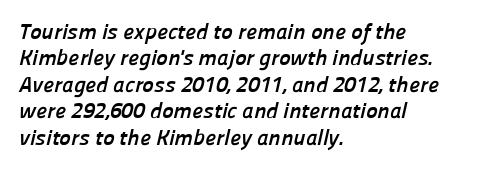
The lines in this sample share a left origin and differ only in where they stop. Underline: absent. The passage shown has conventional tracking throughout. How heavy is the stroke? Heavy — this is a bold.
